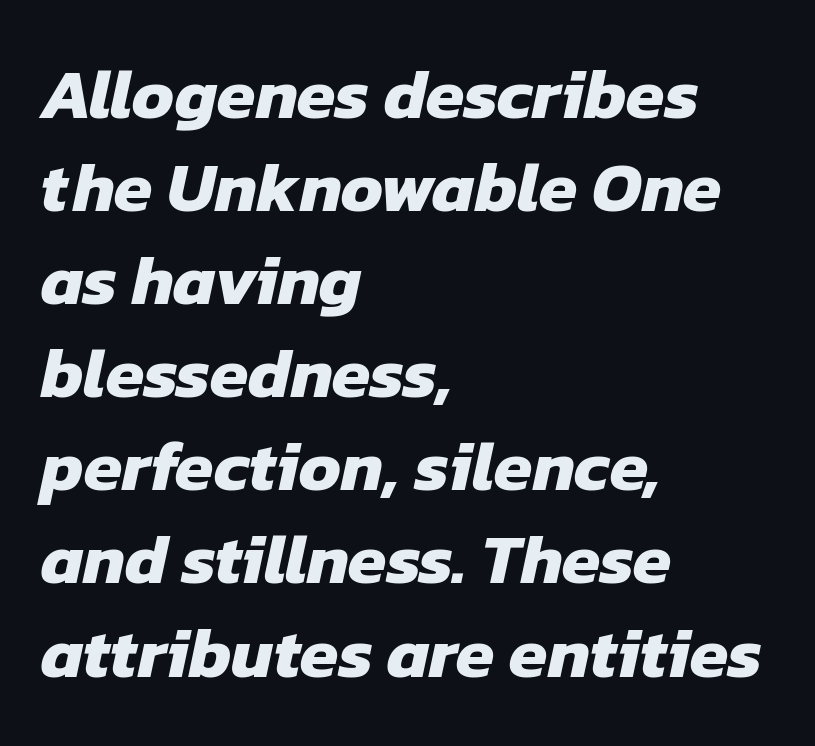
{"serif": "no", "bold": "yes", "weight": "heavy", "width": "normal", "stroke_contrast": "low", "x_height": "medium", "monospaced": "no", "underline": "no", "align": "left", "line_spacing": "normal", "line_spacing_ratio": 1.33, "letter_spacing": "normal", "letter_spacing_em": 0.0, "glyph_px": 70}
